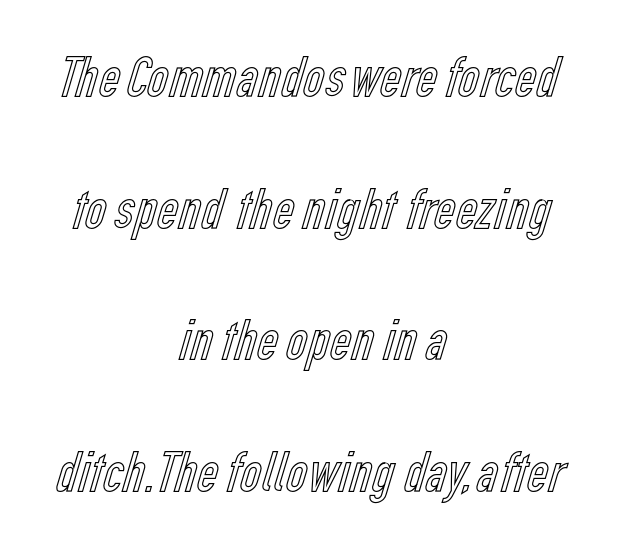
The typesetter chose a symmetrical, centered arrangement here. The rendering uses natural spacing where letterforms have individual widths. Observe the ordinary spacing: letters are neighbours, not strangers. Check the space under the baseline: it is left empty. The leading is generous, giving the passage an open texture.
